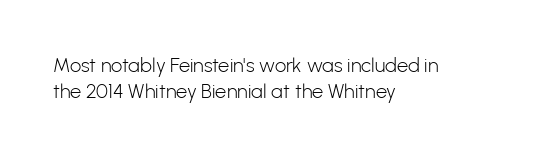
{"italic": "no", "bold": "no", "underline": "no", "align": "left", "line_spacing": "normal", "line_spacing_ratio": 1.29, "letter_spacing": "normal", "letter_spacing_em": 0.0, "glyph_px": 20}
